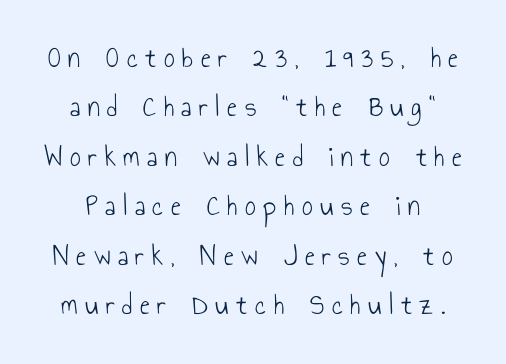
Line spacing here is normal. The strip under each line holds only bare page. The rag falls on both sides of this text block equally. If you drew a line through each stem, it would be perfectly vertical. A quiet, ordinary-to-light weight characterises the typeface.
